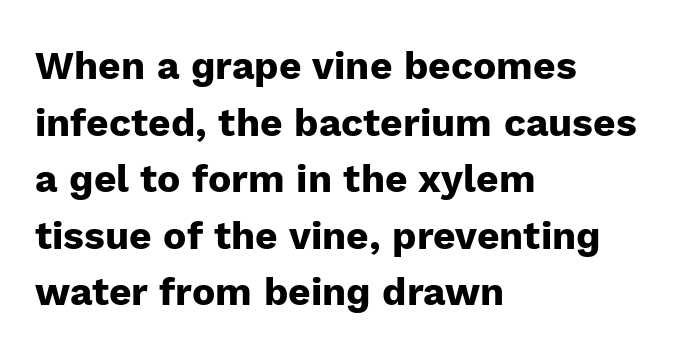
The rendering uses a moderate line-height, typical for paragraphs. Does the weight exceed regular? Yes, all the way to bold. You could call the tracking neutral — neither tight nor loose. Decoration check: the copy has no underline. If you drew a ruler down the left edge, every line would touch it.
